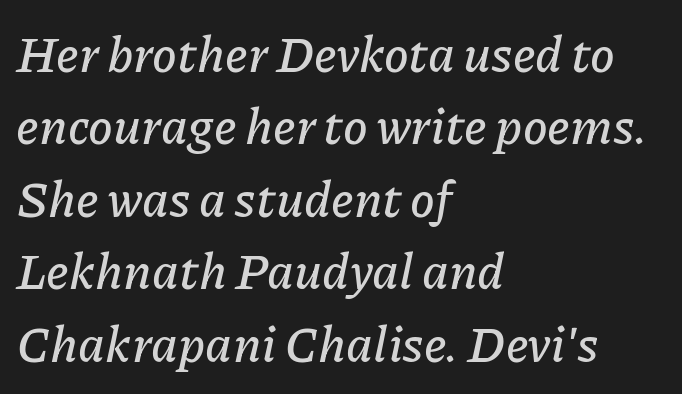
The image shows 50 px text type, italic (leaning right); set left-aligned, normal line spacing (1.45x), normal letter spacing, not underlined; low stroke contrast and a medium x-height.
